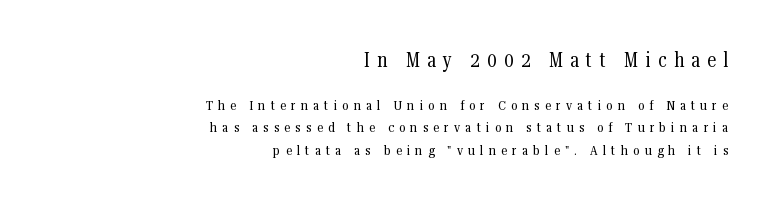
The image shows 20 px text type, upright; set right-aligned, normal line spacing (1.63x), unusually wide letter spacing (+0.37 em), not underlined; the first (top) block is 1.43x larger.
